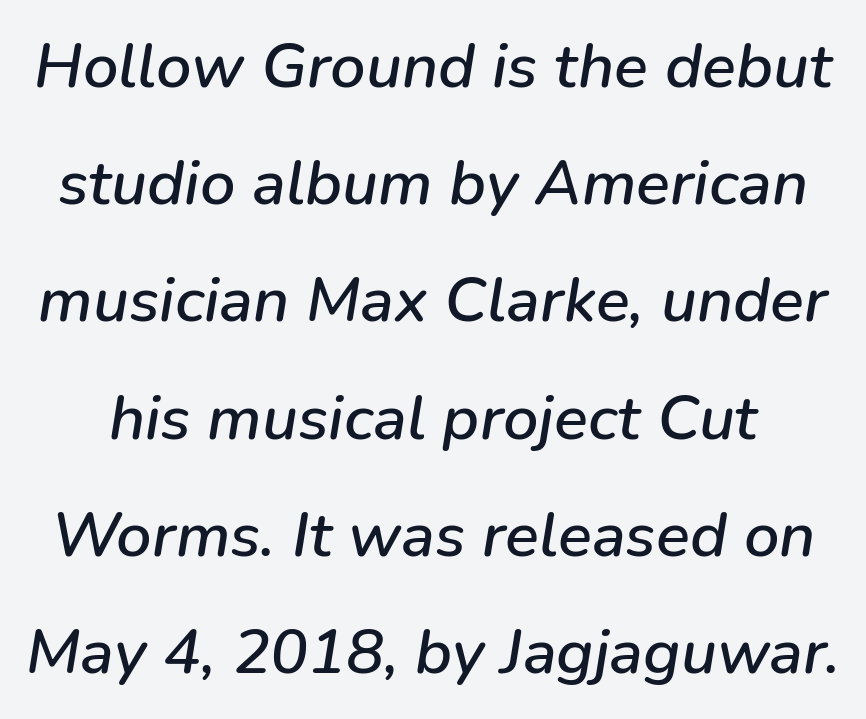
Q: Is the text italic (slanted)? A: Yes, it leans right by about 9 degrees.
Q: Is the text underlined? A: No.
Q: Is the spacing between letters normal or unusually wide? A: Normal.
Q: Width (condensed, normal, or wide)? A: Normal.
Q: Stroke contrast? A: Low.
Q: x-height? A: Medium.
Q: Monospaced? A: No.
